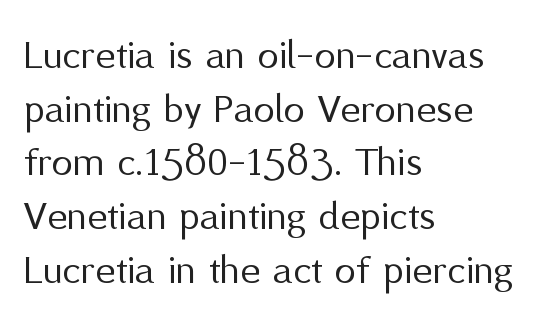
The image shows 43 px regular-weight sans-serif type, upright; set left-aligned, normal line spacing (1.25x), normal letter spacing, not underlined; medium stroke contrast and a medium x-height.
